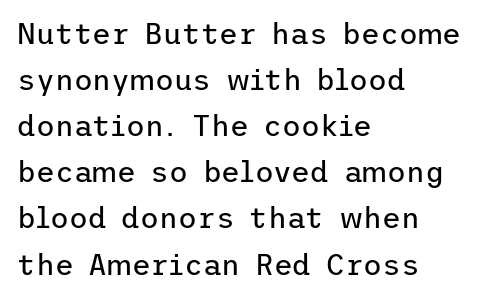
The image shows 29 px regular-weight sans-serif type, upright; set left-aligned, normal line spacing (1.59x), normal letter spacing, not underlined; low stroke contrast and a medium x-height.
